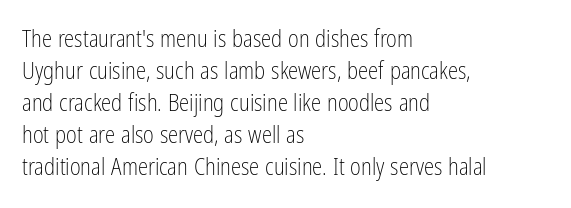
Caption: standard tracking, unaltered. Does the leading feel generous? No, just average. The lines are quadded left. Check the space under the baseline: it is left empty.
